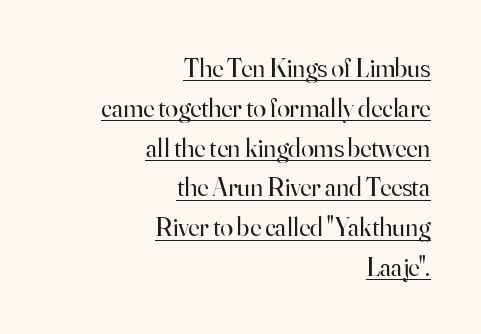
Q: Is the text bold? A: No.
Q: Is the text italic (slanted)? A: No, it is upright.
Q: Is the text underlined? A: Yes.
Q: How is the paragraph aligned? A: Right-aligned.
Q: Is the spacing between letters normal or unusually wide? A: Normal.
Q: Is the spacing between lines tight, normal or loose? A: Normal.
